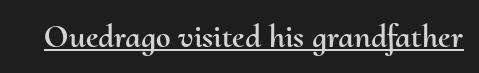
The image shows 33 px text type, upright; set normal letter spacing, underlined; medium stroke contrast and a small x-height.
